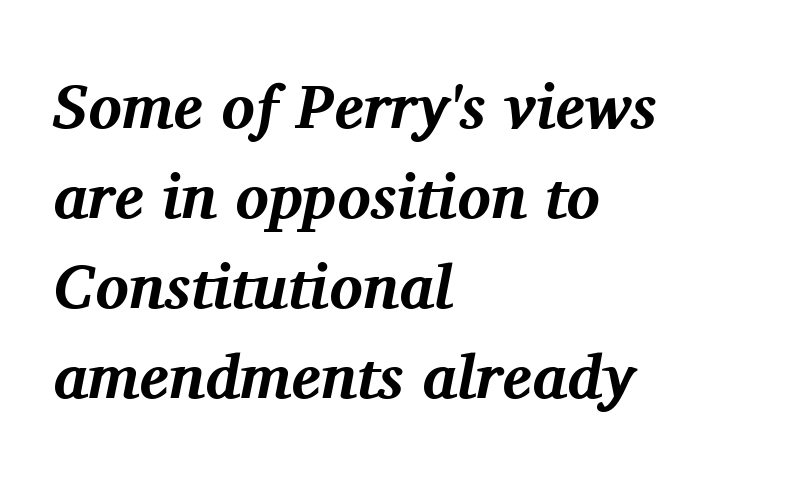
The image shows 62 px bold serif type, italic (leaning right); set left-aligned, normal line spacing (1.45x), normal letter spacing, not underlined; medium stroke contrast and a medium x-height.
